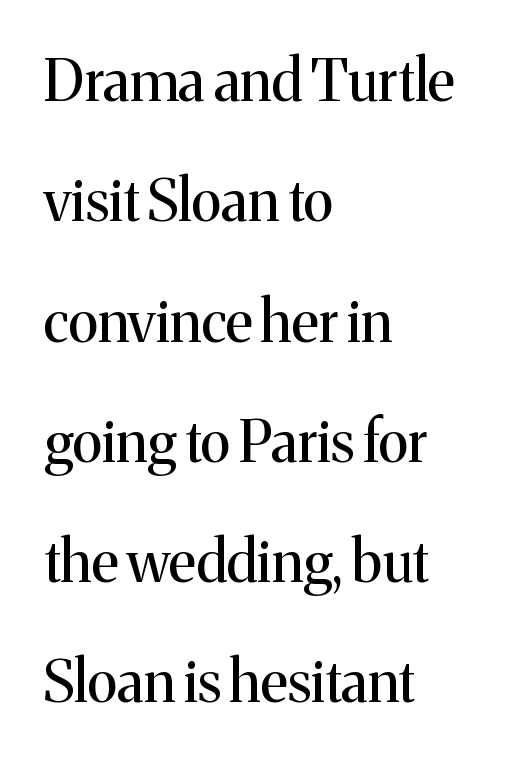
Q: Is the text bold? A: No.
Q: Is the text italic (slanted)? A: No, it is upright.
Q: Is the typeface a serif or a sans-serif typeface? A: Serif.
Q: Is the text underlined? A: No.
Q: How is the paragraph aligned? A: Left-aligned.
Q: Is the spacing between letters normal or unusually wide? A: Normal.
Q: Is the spacing between lines tight, normal or loose? A: Loose.
Q: Width (condensed, normal, or wide)? A: Normal.
Q: Stroke contrast? A: Medium.
Q: x-height? A: Medium.
Q: Monospaced? A: No.
